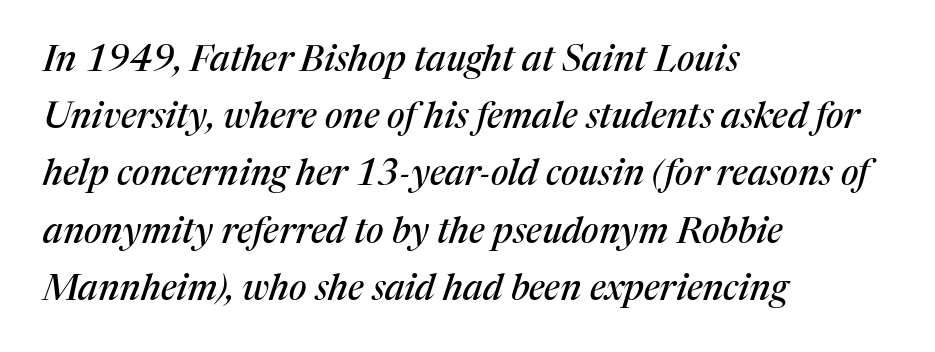
The image shows 36 px serif type, italic (leaning right); set left-aligned, normal line spacing (1.59x), normal letter spacing, not underlined; medium stroke contrast and a medium x-height.
